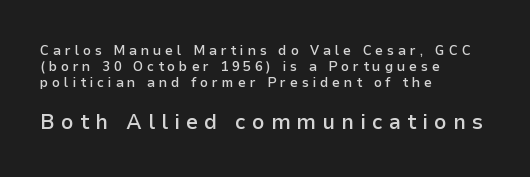
The image shows 22 px text type, upright; set left-aligned, tight line spacing (1.15x), unusually wide letter spacing (+0.27 em), not underlined; the second (bottom) block is 1.57x larger.
